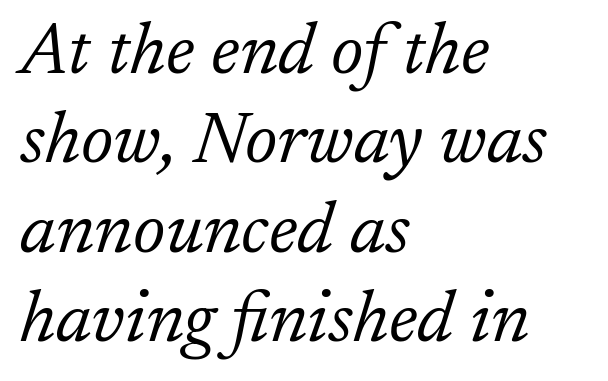
Weight: in the light-to-regular range. The compositor pushed each line to the left boundary. The area under the type is left untouched. The face used here is seriffed, in the tradition of book romans.
